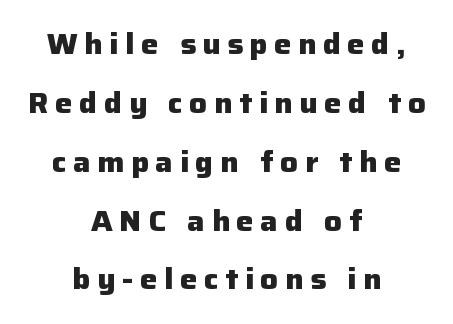
The image shows 29 px heavy sans-serif type, upright; set centered, loose line spacing (2.03x), unusually wide letter spacing (+0.23 em), not underlined; low stroke contrast and a medium x-height.
